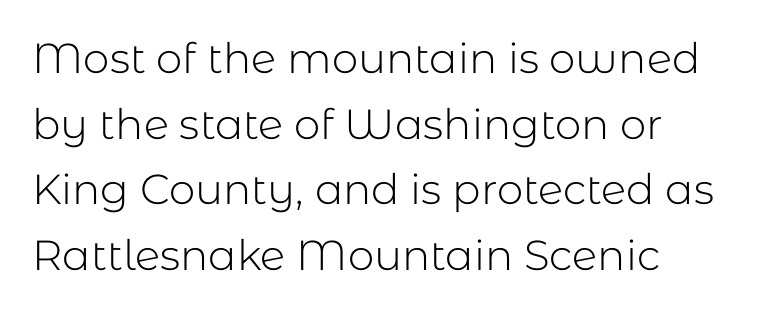
The image shows 42 px light sans-serif type, upright; set left-aligned, normal line spacing (1.56x), normal letter spacing, not underlined; low stroke contrast and a medium x-height.
